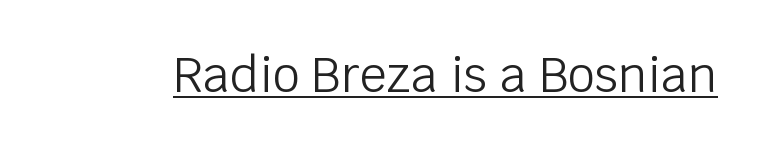
Q: Is the text bold? A: No.
Q: Is the text italic (slanted)? A: No, it is upright.
Q: Is the typeface a serif or a sans-serif typeface? A: Sans-serif.
Q: Is the text underlined? A: Yes.
Q: Is the spacing between letters normal or unusually wide? A: Normal.
Q: Width (condensed, normal, or wide)? A: Normal.
Q: Stroke contrast? A: Low.
Q: x-height? A: Large.
Q: Monospaced? A: No.
